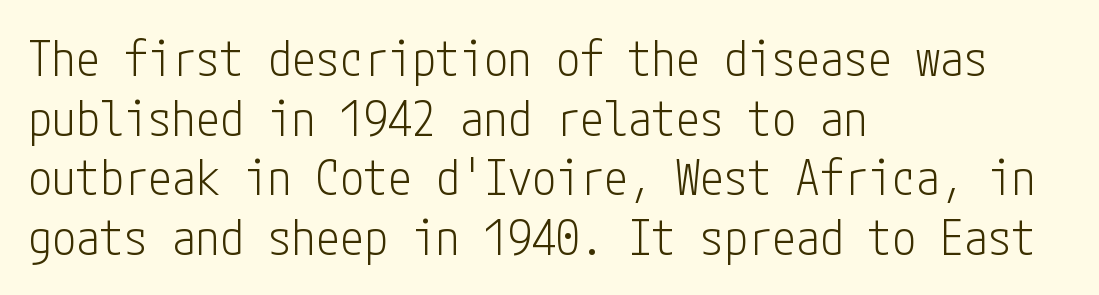
Q: Is the text bold? A: No.
Q: Is the text italic (slanted)? A: No, it is upright.
Q: Is the typeface a serif or a sans-serif typeface? A: Sans-serif.
Q: Is the text underlined? A: No.
Q: How is the paragraph aligned? A: Left-aligned.
Q: Is the spacing between letters normal or unusually wide? A: Normal.
Q: Width (condensed, normal, or wide)? A: Condensed.
Q: Stroke contrast? A: Low.
Q: x-height? A: Medium.
